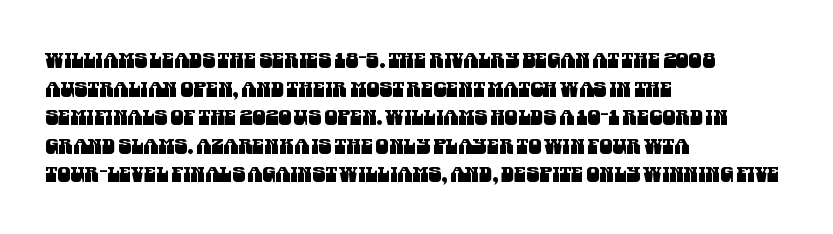
The image shows 21 px text type; set left-aligned, normal line spacing (1.36x), normal letter spacing, not underlined.
